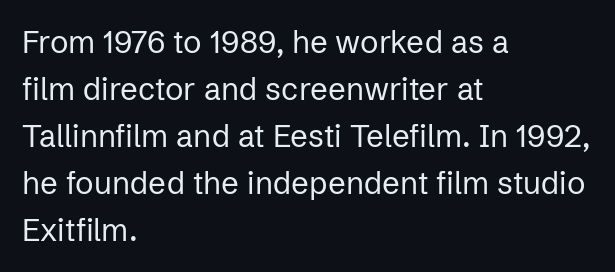
The image shows 31 px regular-weight sans-serif type, upright; set left-aligned, normal line spacing (1.52x), normal letter spacing, not underlined; low stroke contrast and a medium x-height.
